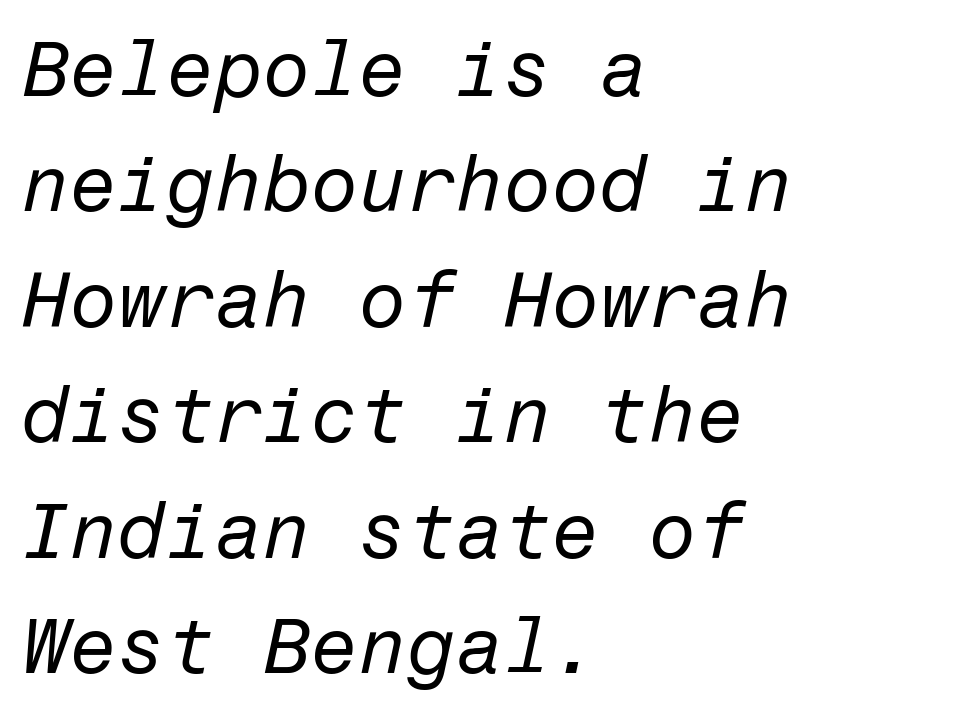
The image shows 78 px regular-weight type, italic (leaning right); set left-aligned, normal line spacing (1.48x), normal letter spacing, not underlined; low stroke contrast and a medium x-height.
